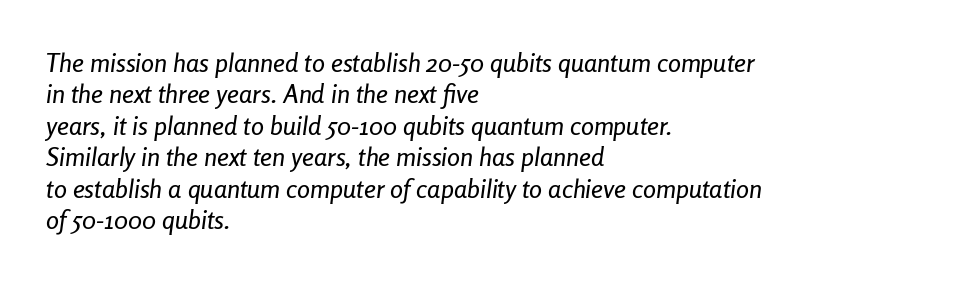
{"italic": "yes", "lean": "right", "slant_degrees": 8, "underline": "no", "align": "left", "line_spacing_ratio": 1.21, "letter_spacing": "normal", "letter_spacing_em": 0.0, "glyph_px": 26}
